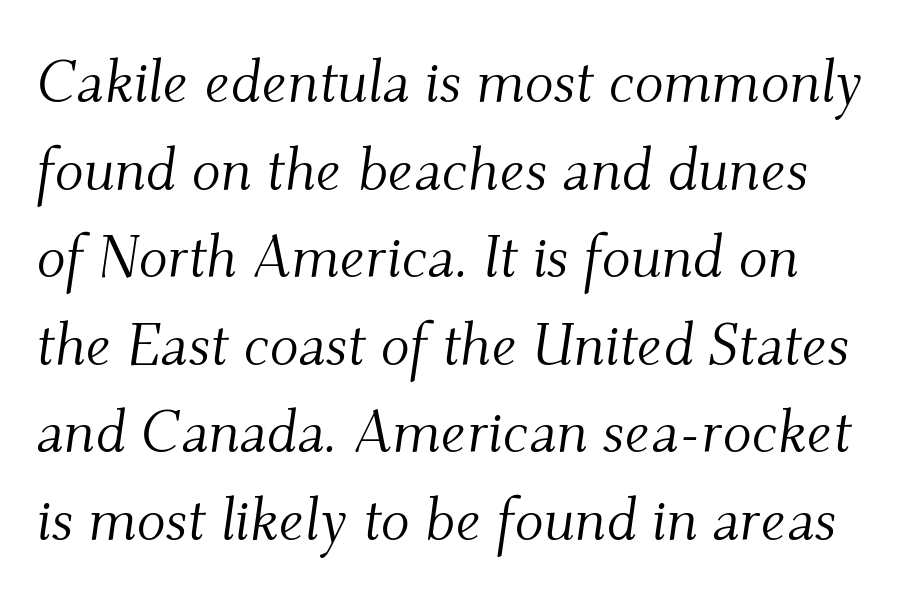
{"serif": "yes", "italic": "yes", "lean": "right", "slant_degrees": 9, "bold": "no", "weight": "light", "width": "normal", "stroke_contrast": "medium", "x_height": "small", "monospaced": "no", "underline": "no", "line_spacing": "normal", "line_spacing_ratio": 1.46, "letter_spacing": "normal", "letter_spacing_em": 0.0, "glyph_px": 60}
